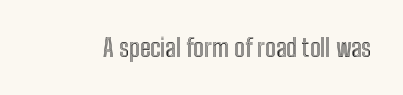
{"italic": "no", "underline": "no", "letter_spacing": "normal", "letter_spacing_em": 0.0, "glyph_px": 25}
